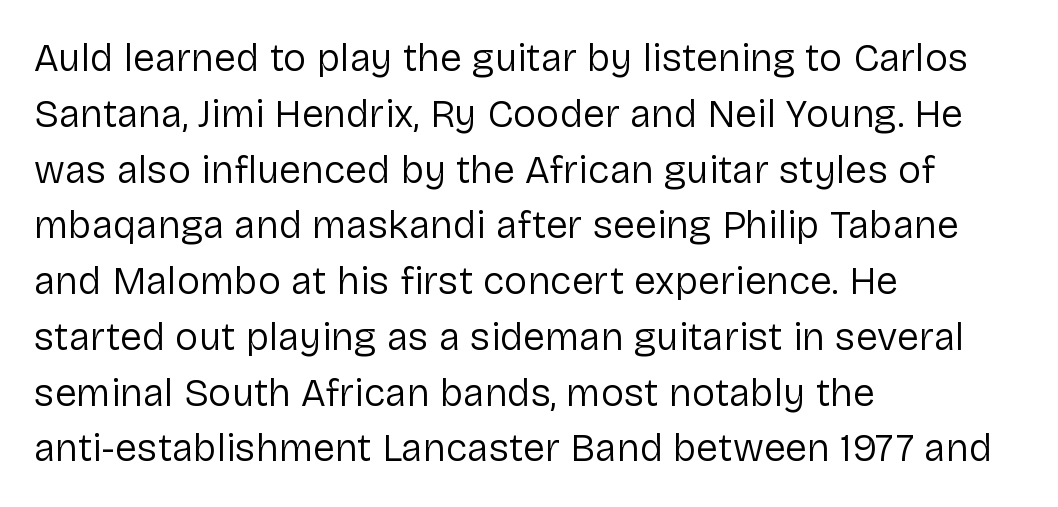
Is the letter spacing exaggerated? No — it looks like the ordinary default. The text block is weighted toward the left margin, trailing off unevenly rightward. Typographically, this falls in the sans-serif category. In terms of posture, this sample is upright.
